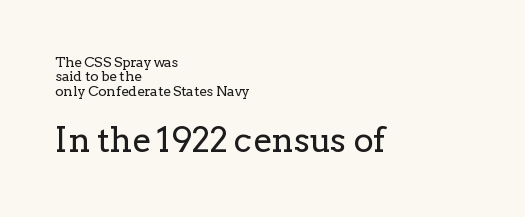
Spacing verdict: proportional, widths tailored to each character. This is serif lettering, the kind often seen in printed books. Reading top to bottom, the characters get bigger at the block break. Descenders are the only things crossing below the line. Every stem runs plumb, perpendicular to the baseline. These lines stack with their left ends in a neat column.
